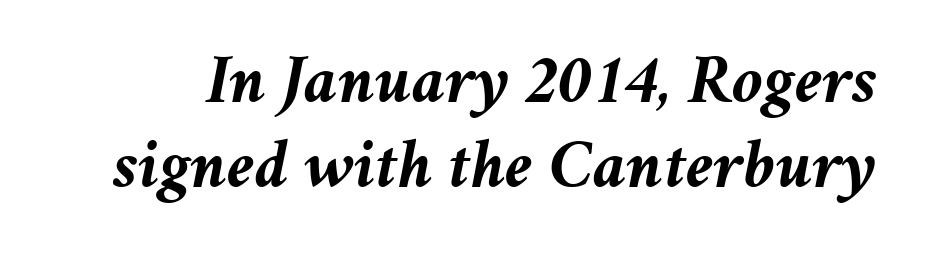
{"italic": "yes", "lean": "right", "slant_degrees": 11, "bold": "yes", "weight": "semibold", "width": "normal", "stroke_contrast": "medium", "x_height": "medium", "monospaced": "no", "underline": "no", "line_spacing_ratio": 1.23, "letter_spacing": "normal", "letter_spacing_em": 0.0, "glyph_px": 69}
